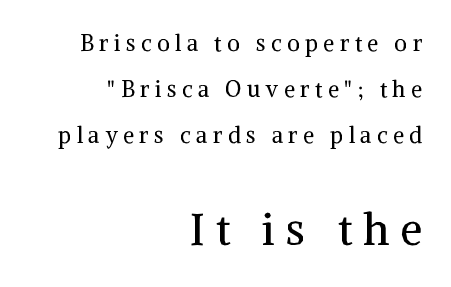
Q: Is the text bold? A: No.
Q: Is the text italic (slanted)? A: No, it is upright.
Q: Is the typeface a serif or a sans-serif typeface? A: Serif.
Q: Is the text underlined? A: No.
Q: How is the paragraph aligned? A: Right-aligned.
Q: Is the spacing between letters normal or unusually wide? A: Unusually wide.
Q: Is the spacing between lines tight, normal or loose? A: Loose.
Q: Which block of text is set in a larger size, the first (top) or the second (bottom)? A: The second (bottom) one.
Q: Width (condensed, normal, or wide)? A: Normal.
Q: Stroke contrast? A: Medium.
Q: x-height? A: Medium.
Q: Monospaced? A: No.
